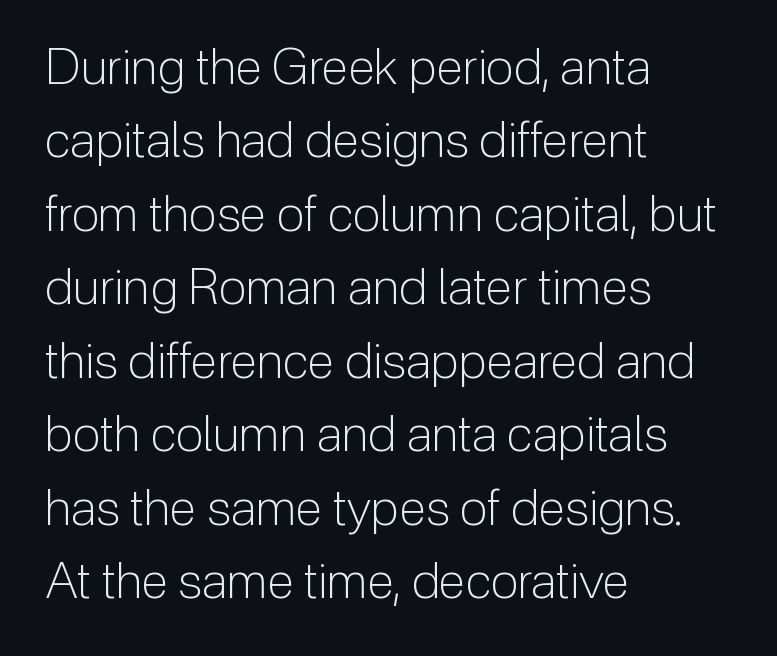
The image shows 50 px light sans-serif type, upright; set left-aligned, normal line spacing (1.47x), normal letter spacing, not underlined; low stroke contrast and a medium x-height.
